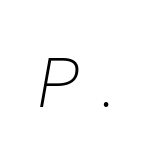
{"italic": "yes", "lean": "right", "slant_degrees": 10, "bold": "no", "weight": "light", "width": "normal", "stroke_contrast": "low", "x_height": "medium", "monospaced": "no", "underline": "no", "letter_spacing": "wide", "letter_spacing_em": 0.39, "glyph_px": 69}
